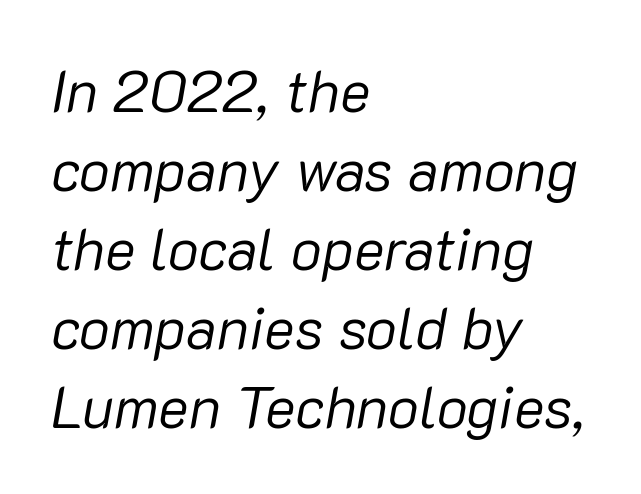
{"italic": "yes", "lean": "right", "slant_degrees": 10, "bold": "no", "weight": "regular", "width": "normal", "stroke_contrast": "low", "x_height": "medium", "monospaced": "no", "underline": "no", "align": "left", "line_spacing": "normal", "line_spacing_ratio": 1.36, "letter_spacing": "normal", "letter_spacing_em": 0.0, "glyph_px": 58}
